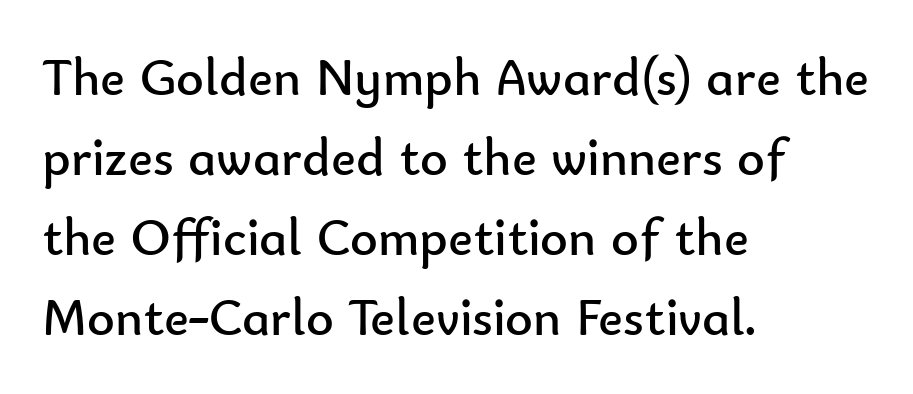
The image shows 53 px regular-weight sans-serif type, upright; set left-aligned, normal line spacing (1.51x), normal letter spacing, not underlined; low stroke contrast and a small x-height.
